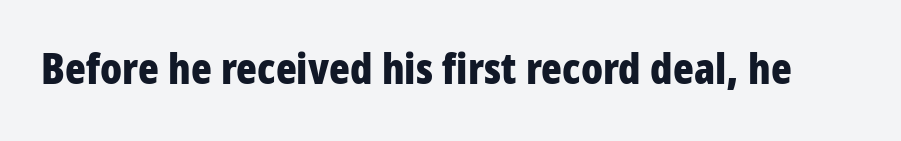
Decoration check: the copy has no underline. Short note: letters normally spaced. Looks like regular typesetting: each glyph gets only the width it needs. Nothing sits at the stroke ends, so this counts as sans-serif. Ordinary non-slanted type is in use. Summary of weight: heavy, a full bold.
